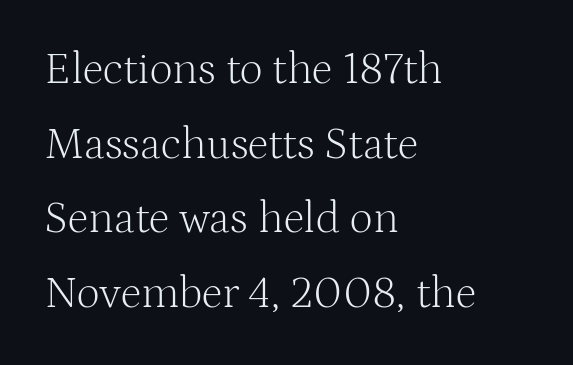
Bare-footed words on every line. How are the letters spaced? Ordinarily, with no added tracking. Regular leading. Note the varied advance widths — an 'i' is clearly narrower than an 'm'. The letters stand straight up with perfectly vertical stems.
